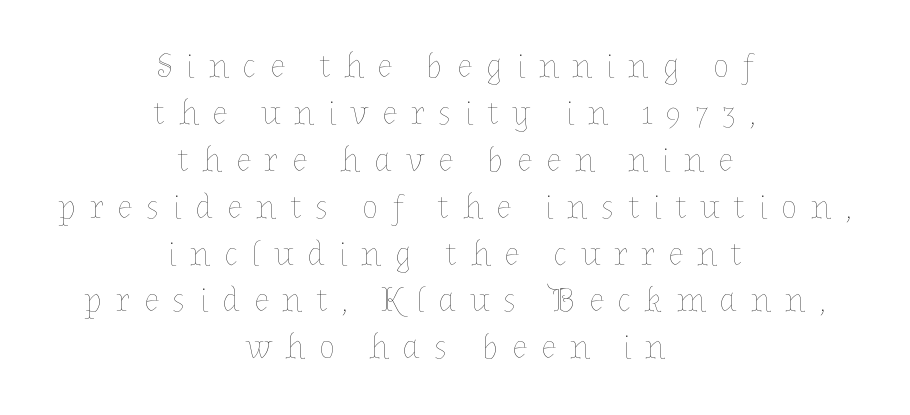
Counters stay open thanks to moderate or lighter strokes. Regarding leading, the lines here are spaced in the standard way. Unlike italic type, these characters show no tilt at all. Bare-footed words on every line. Alignment: centered.
